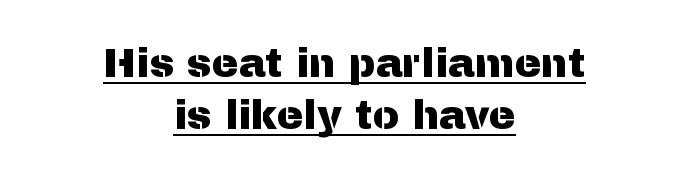
The image shows 40 px sans-serif type, upright; set centered, normal line spacing (1.3x), normal letter spacing, underlined; medium stroke contrast and a medium x-height.
